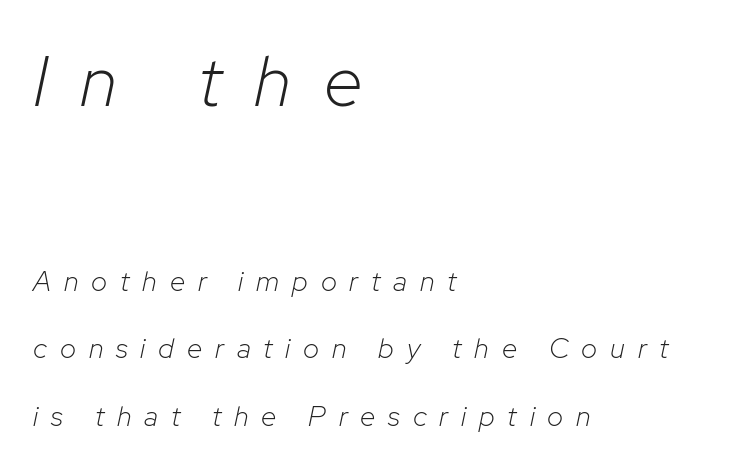
Q: Is the text bold? A: No.
Q: Is the text italic (slanted)? A: Yes, it leans right by about 12 degrees.
Q: Is the text underlined? A: No.
Q: How is the paragraph aligned? A: Left-aligned.
Q: Is the spacing between letters normal or unusually wide? A: Unusually wide.
Q: Is the spacing between lines tight, normal or loose? A: Loose.
Q: Which block of text is set in a larger size, the first (top) or the second (bottom)? A: The first (top) one.
Q: Width (condensed, normal, or wide)? A: Normal.
Q: Stroke contrast? A: Low.
Q: x-height? A: Medium.
Q: Monospaced? A: No.
